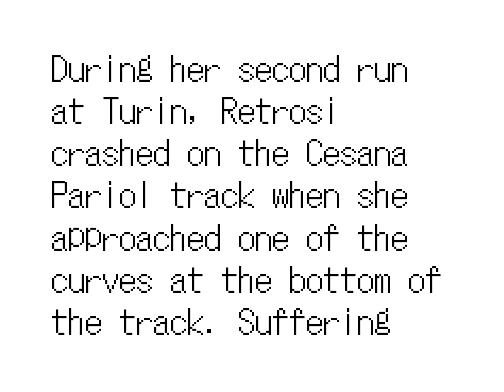
The image shows 34 px condensed type, upright, monospaced; set left-aligned, line spacing 1.24x, normal letter spacing, not underlined; low stroke contrast and a medium x-height.
